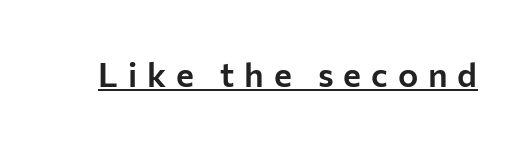
Q: Is the text italic (slanted)? A: No, it is upright.
Q: Is the typeface a serif or a sans-serif typeface? A: Sans-serif.
Q: Is the text underlined? A: Yes.
Q: Is the spacing between letters normal or unusually wide? A: Unusually wide.
Q: Width (condensed, normal, or wide)? A: Normal.
Q: Stroke contrast? A: Low.
Q: x-height? A: Medium.
Q: Monospaced? A: No.
